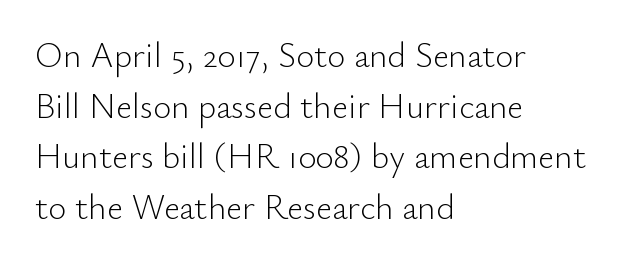
Nothing unusual about the tracking: characters are spaced as the font intends. Unlike italic type, these characters show no tilt at all. Regular leading. No chunkiness to these letters — they're not bold.
